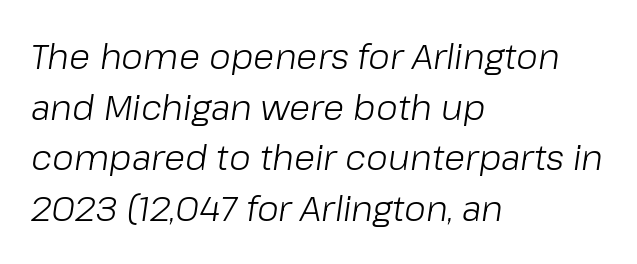
The image shows 35 px light type, italic (leaning right); set left-aligned, normal line spacing (1.45x), normal letter spacing, not underlined; low stroke contrast and a medium x-height.
